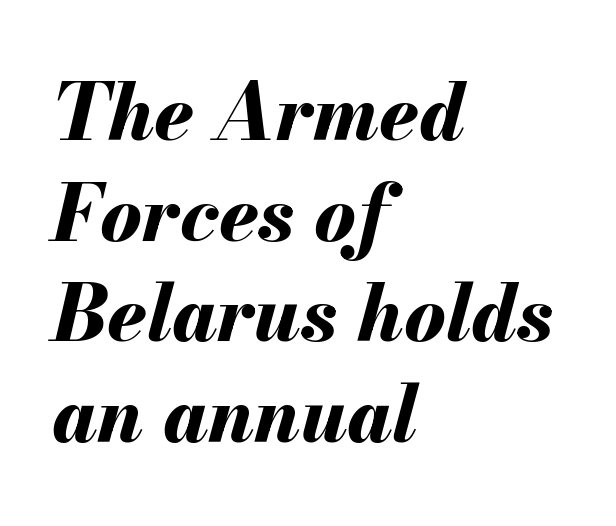
The image shows 78 px bold type, italic (leaning right); set left-aligned, normal line spacing (1.29x), normal letter spacing, not underlined; medium stroke contrast and a small x-height.
